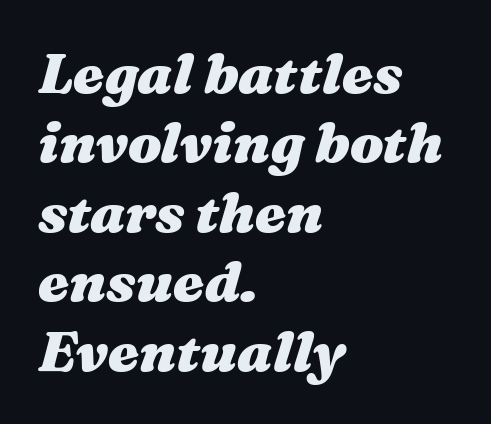
Q: Is the text bold? A: Yes.
Q: Is the text italic (slanted)? A: Yes, it leans right by about 16 degrees.
Q: Is the text underlined? A: No.
Q: How is the paragraph aligned? A: Left-aligned.
Q: Is the spacing between letters normal or unusually wide? A: Normal.
Q: Width (condensed, normal, or wide)? A: Wide.
Q: Stroke contrast? A: Medium.
Q: x-height? A: Medium.
Q: Monospaced? A: No.
